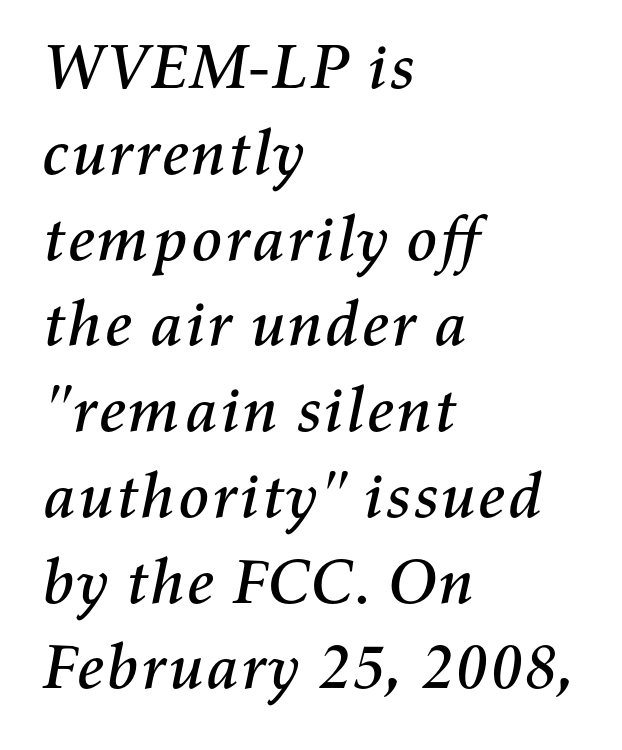
{"italic": "yes", "lean": "right", "slant_degrees": 11, "width": "normal", "stroke_contrast": "medium", "x_height": "medium", "monospaced": "no", "underline": "no", "align": "left", "line_spacing": "normal", "line_spacing_ratio": 1.34, "letter_spacing": "normal", "letter_spacing_em": 0.0, "glyph_px": 64}
